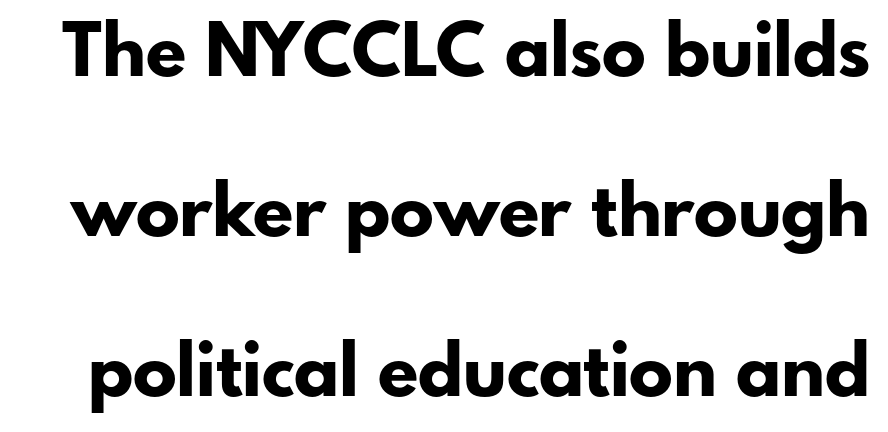
{"serif": "no", "italic": "no", "bold": "yes", "weight": "bold", "width": "normal", "stroke_contrast": "low", "x_height": "small", "monospaced": "no", "underline": "no", "line_spacing": "loose", "line_spacing_ratio": 2.19, "letter_spacing": "normal", "letter_spacing_em": 0.0, "glyph_px": 73}
